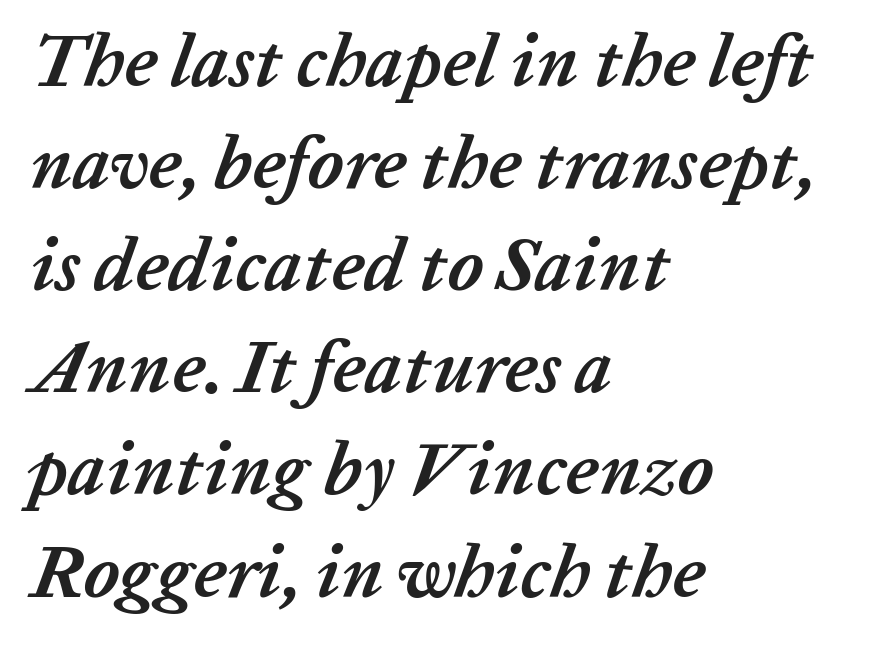
The image shows 74 px semibold type, italic (leaning right); set left-aligned, normal line spacing (1.38x), normal letter spacing, not underlined; low stroke contrast and a medium x-height.
